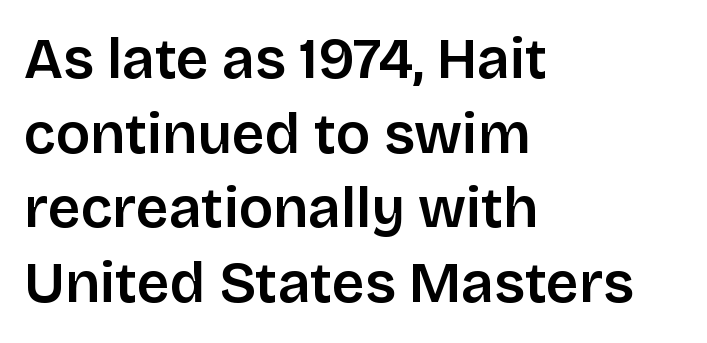
Just letters on the line, the space beneath them empty. Nope, no serifs anywhere on these letters. Reading down the block, your eye returns to a fixed left position each line. Note the varied advance widths — an 'i' is clearly narrower than an 'm'. The vertical gap from one line to the next is medium.
